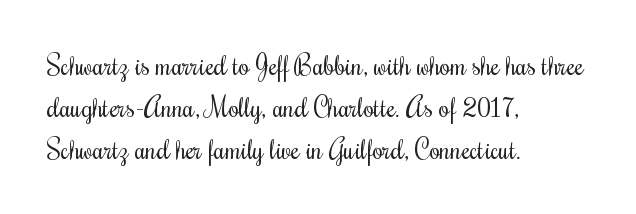
{"bold": "no", "underline": "no", "align": "left", "line_spacing": "normal", "line_spacing_ratio": 1.56, "letter_spacing": "normal", "letter_spacing_em": 0.0, "glyph_px": 27}
